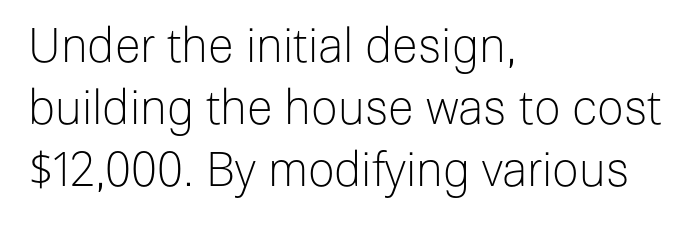
The image shows 47 px light sans-serif type, upright; set left-aligned, normal line spacing (1.32x), normal letter spacing, not underlined; low stroke contrast and a medium x-height.
